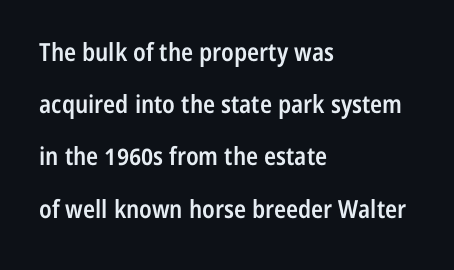
Descender tails drop into unmarked territory. Is the type bold? Partly — it's a semibold, heavier than regular but not fully bold. The lettering stays uniformly vertical, giving the passage a roman look. Rows of type keep a wide berth in the vertical direction.
